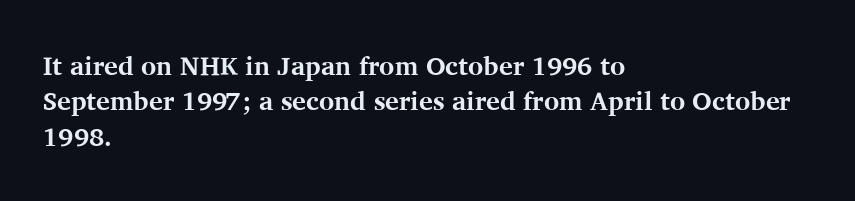
Q: Is the text bold? A: Yes.
Q: Is the text italic (slanted)? A: No, it is upright.
Q: Is the text underlined? A: No.
Q: How is the paragraph aligned? A: Left-aligned.
Q: Is the spacing between letters normal or unusually wide? A: Normal.
Q: Is the spacing between lines tight, normal or loose? A: Normal.
